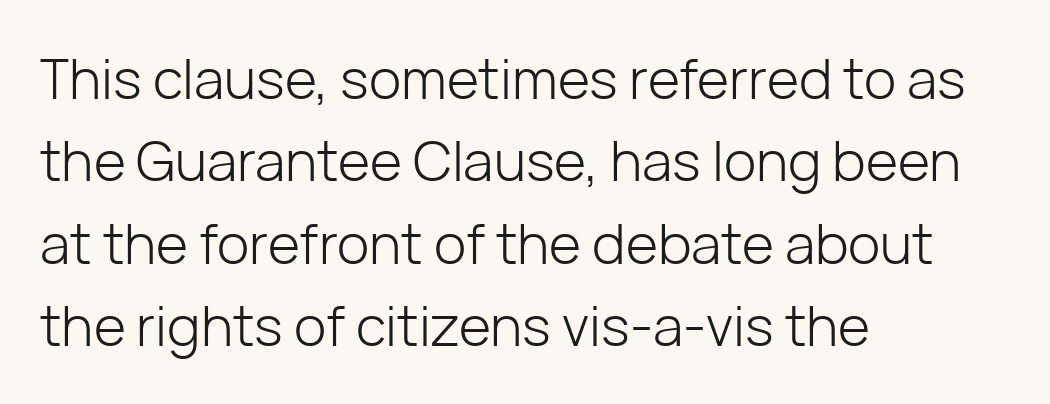
The image shows 55 px light sans-serif type, upright; set left-aligned, normal line spacing (1.5x), normal letter spacing, not underlined; low stroke contrast and a medium x-height.
